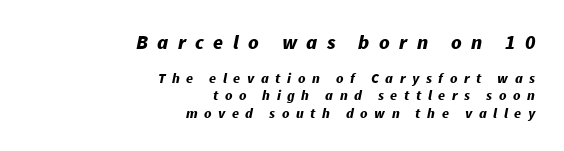
A clean baseline with only descenders dipping below it. Does the copy run flush right? Yes — the right margin is perfectly even. Is the type slanted? Yes — the strokes lean at a clear angle. What weight is shown? A full bold with thick strokes. The face used here is rendered with a markedly widened letterfit. If you squint, the top block still reads clearly — it's the larger of the two.
